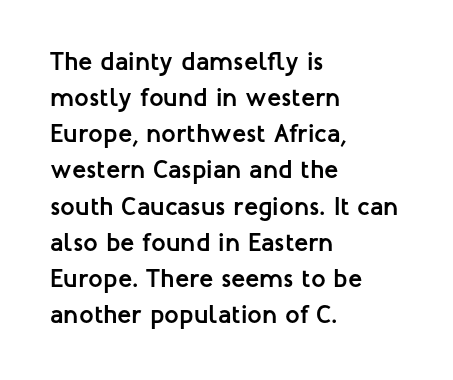
The image shows 26 px bold type, upright; set left-aligned, normal line spacing (1.39x), normal letter spacing, not underlined.
